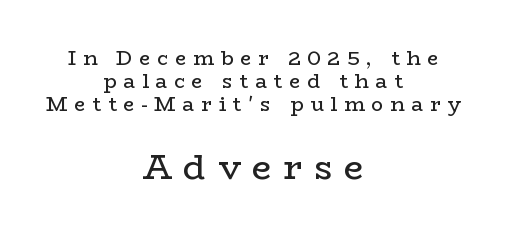
Q: Is the text bold? A: No.
Q: Is the text italic (slanted)? A: No, it is upright.
Q: Is the typeface a serif or a sans-serif typeface? A: Serif.
Q: Is the text underlined? A: No.
Q: How is the paragraph aligned? A: Centered.
Q: Is the spacing between letters normal or unusually wide? A: Unusually wide.
Q: Is the spacing between lines tight, normal or loose? A: Tight.
Q: Which block of text is set in a larger size, the first (top) or the second (bottom)? A: The second (bottom) one.
Q: Width (condensed, normal, or wide)? A: Wide.
Q: Stroke contrast? A: Low.
Q: x-height? A: Medium.
Q: Monospaced? A: No.
